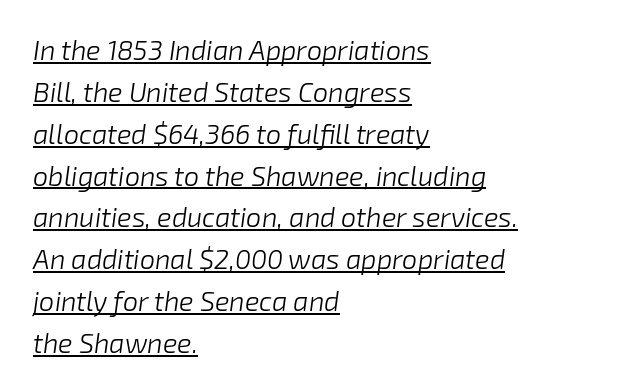
The image shows 27 px text type, italic (leaning right); set left-aligned, normal line spacing (1.55x), normal letter spacing, underlined.
